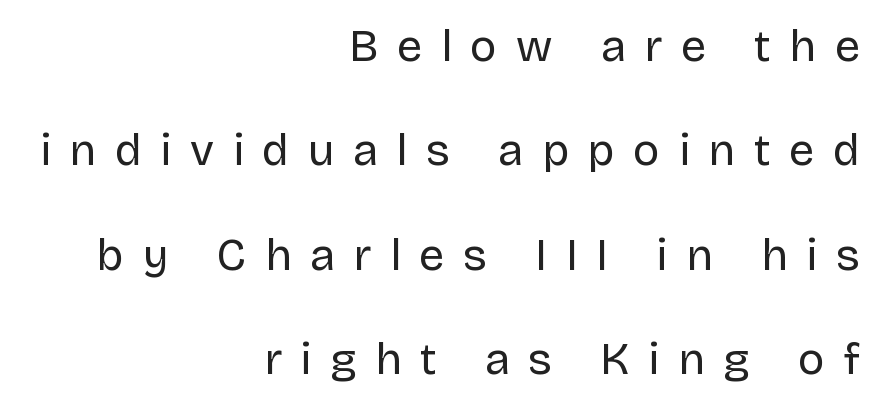
{"serif": "no", "italic": "no", "bold": "no", "weight": "regular", "width": "normal", "stroke_contrast": "low", "x_height": "large", "monospaced": "no", "underline": "no", "align": "right", "line_spacing": "loose", "line_spacing_ratio": 2.32, "letter_spacing": "wide", "letter_spacing_em": 0.41, "glyph_px": 45}
